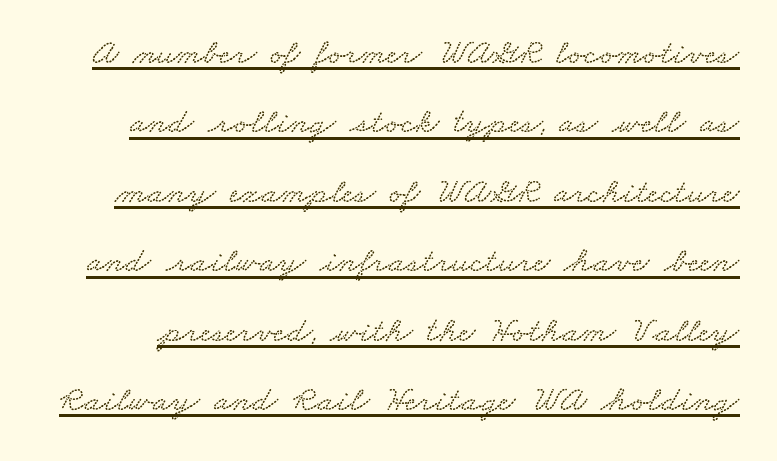
Short note: letters normally spaced. The space between consecutive lines is lavish. The face used here appears with an underline applied. The passage shown is typed in a proportional face where columns would drift.
